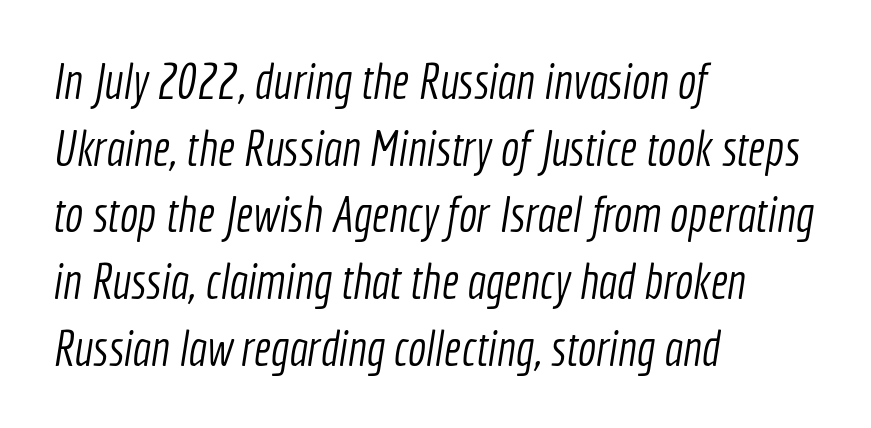
Q: Is the text bold? A: No.
Q: Is the typeface a serif or a sans-serif typeface? A: Sans-serif.
Q: Is the text underlined? A: No.
Q: How is the paragraph aligned? A: Left-aligned.
Q: Is the spacing between letters normal or unusually wide? A: Normal.
Q: Is the spacing between lines tight, normal or loose? A: Normal.
Q: Width (condensed, normal, or wide)? A: Condensed.
Q: x-height? A: Medium.
Q: Monospaced? A: No.
